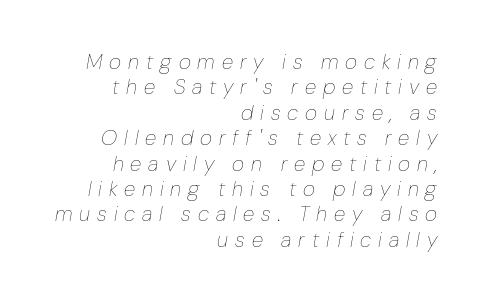
Is the type slanted? Yes — the strokes lean at a clear angle. Nobody drew a line under any word here. The face used here is rendered with a markedly widened letterfit. The text block is weighted toward the right margin, trailing off unevenly leftward. Stroke mass is kept to a normal reading level or below.
